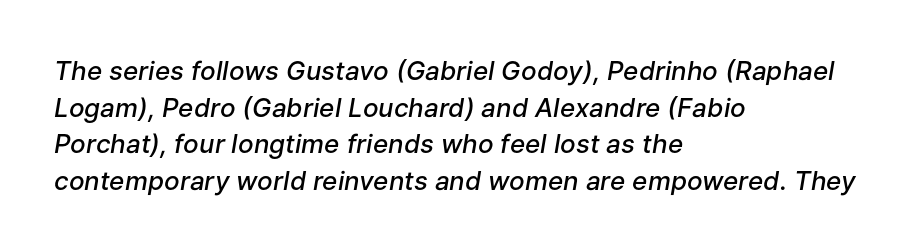
The zone under the glyphs is completely vacant. The typography opts for an oblique posture over an upright one. The font is running at a semibold setting, under full bold. The face used here is rendered with its standard letterfit. These lines are set flush left with a ragged right edge. A normal amount of white space separates one row of letters from the next.
